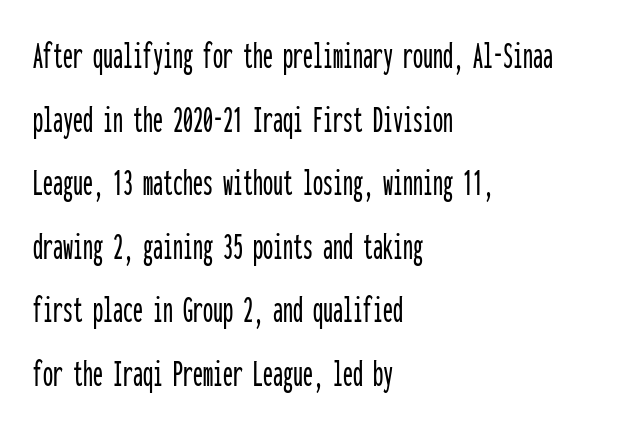
Underline: absent. The passage shown is typed in a monospace face where columns stay perfectly aligned. The lines are quadded left. Style check: upright. Is there much room between lines? A standard amount, neither cramped nor airy.
